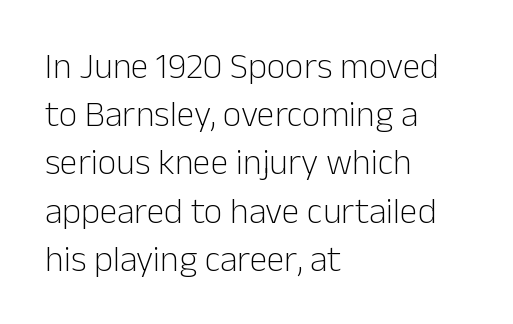
{"serif": "no", "italic": "no", "bold": "no", "weight": "light", "width": "normal", "stroke_contrast": "low", "x_height": "medium", "monospaced": "no", "underline": "no", "align": "left", "line_spacing": "normal", "line_spacing_ratio": 1.34, "letter_spacing": "normal", "letter_spacing_em": 0.0, "glyph_px": 36}
